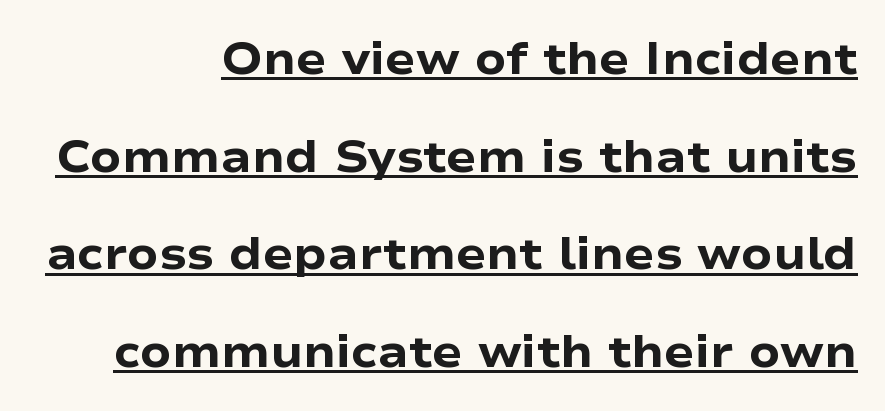
{"serif": "no", "italic": "no", "bold": "yes", "weight": "heavy", "width": "wide", "stroke_contrast": "low", "x_height": "medium", "monospaced": "no", "underline": "yes", "align": "right", "line_spacing": "loose", "line_spacing_ratio": 2.17, "letter_spacing": "normal", "letter_spacing_em": 0.0, "glyph_px": 45}
